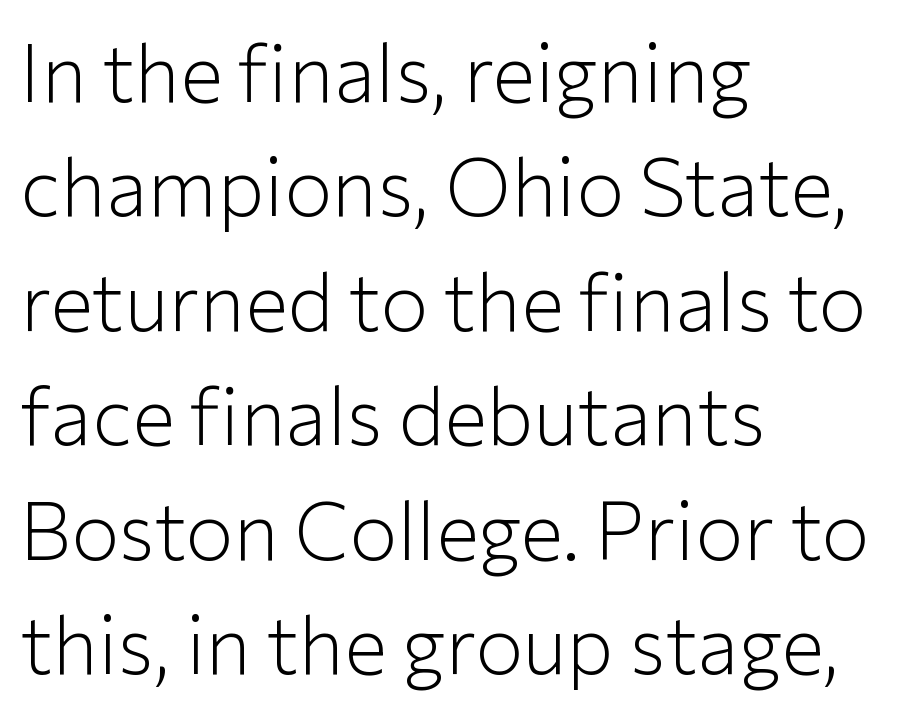
The image shows 80 px light sans-serif type, upright; set left-aligned, normal line spacing (1.43x), normal letter spacing, not underlined; low stroke contrast and a medium x-height.
